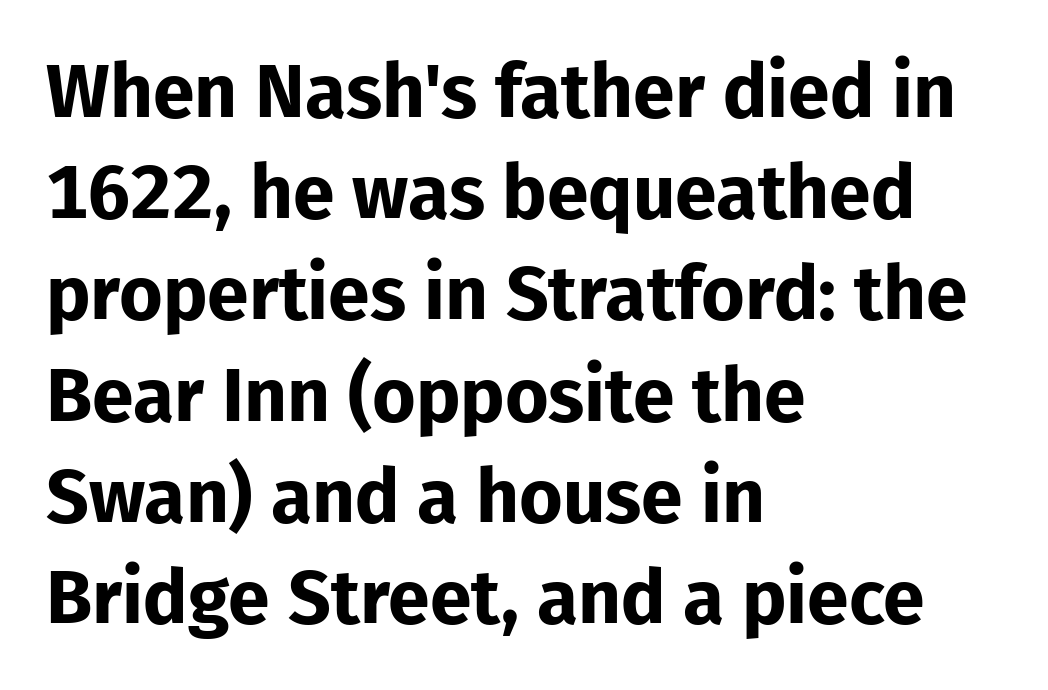
{"serif": "no", "italic": "no", "bold": "yes", "weight": "bold", "width": "normal", "stroke_contrast": "low", "x_height": "medium", "monospaced": "no", "underline": "no", "align": "left", "line_spacing": "normal", "line_spacing_ratio": 1.35, "letter_spacing": "normal", "letter_spacing_em": 0.0, "glyph_px": 75}
